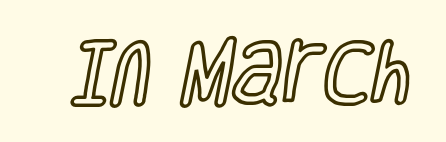
The gaps between neighbouring characters are ordinary and unremarkable. The strip under each line holds only bare page. Character widths vary here, with narrow letters taking less room than wide ones.
